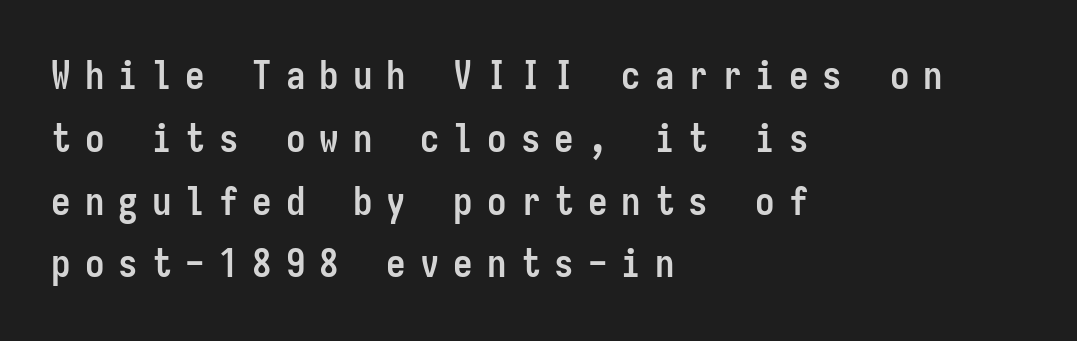
The image shows 39 px semibold, condensed sans-serif type, upright, monospaced; set left-aligned, normal line spacing (1.61x), unusually wide letter spacing (+0.36 em), not underlined; low stroke contrast and a medium x-height.
